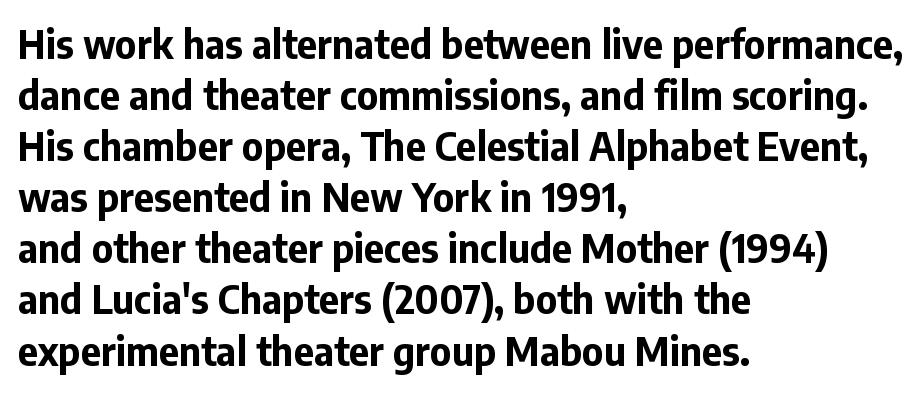
{"serif": "no", "italic": "no", "bold": "yes", "weight": "bold", "width": "normal", "stroke_contrast": "low", "x_height": "medium", "monospaced": "no", "underline": "no", "align": "left", "line_spacing": "normal", "line_spacing_ratio": 1.31, "letter_spacing": "normal", "letter_spacing_em": 0.0, "glyph_px": 39}
